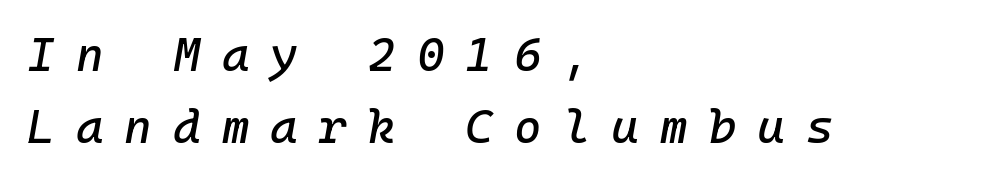
{"italic": "yes", "lean": "right", "slant_degrees": 10, "width": "normal", "stroke_contrast": "low", "x_height": "medium", "underline": "no", "align": "left", "line_spacing": "normal", "line_spacing_ratio": 1.54, "letter_spacing": "wide", "letter_spacing_em": 0.45, "glyph_px": 47}
